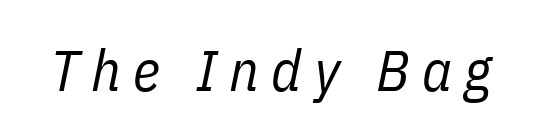
{"italic": "yes", "lean": "right", "slant_degrees": 11, "bold": "no", "weight": "regular", "width": "condensed", "stroke_contrast": "low", "x_height": "medium", "monospaced": "no", "underline": "no", "letter_spacing": "wide", "letter_spacing_em": 0.21, "glyph_px": 58}
